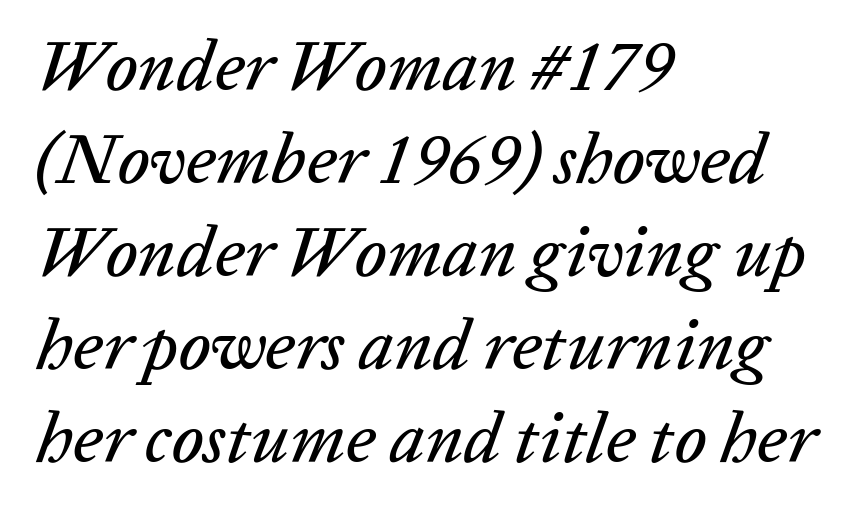
{"italic": "yes", "lean": "right", "slant_degrees": 20, "width": "normal", "stroke_contrast": "low", "x_height": "medium", "monospaced": "no", "underline": "no", "align": "left", "line_spacing": "normal", "line_spacing_ratio": 1.31, "letter_spacing": "normal", "letter_spacing_em": 0.0, "glyph_px": 71}
